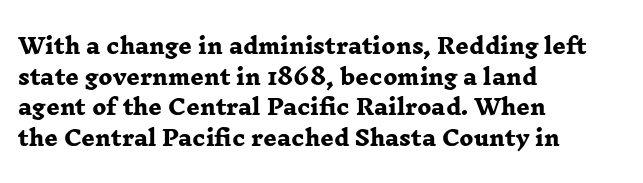
{"bold": "yes", "underline": "no", "align": "left", "line_spacing": "normal", "line_spacing_ratio": 1.46, "letter_spacing": "normal", "letter_spacing_em": 0.0, "glyph_px": 21}
